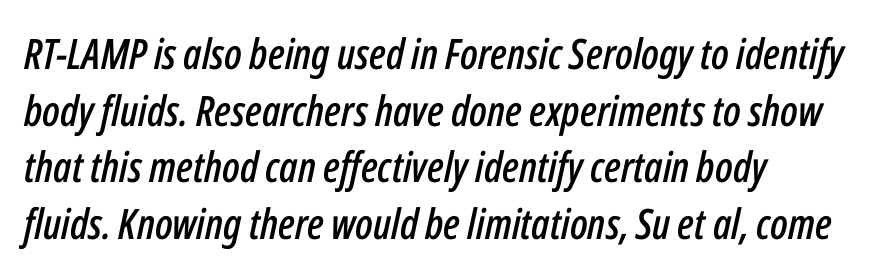
Q: Is the text italic (slanted)? A: Yes, it leans right by about 12 degrees.
Q: Is the text underlined? A: No.
Q: How is the paragraph aligned? A: Left-aligned.
Q: Is the spacing between letters normal or unusually wide? A: Normal.
Q: Is the spacing between lines tight, normal or loose? A: Normal.
Q: Width (condensed, normal, or wide)? A: Condensed.
Q: Stroke contrast? A: Low.
Q: x-height? A: Medium.
Q: Monospaced? A: No.
